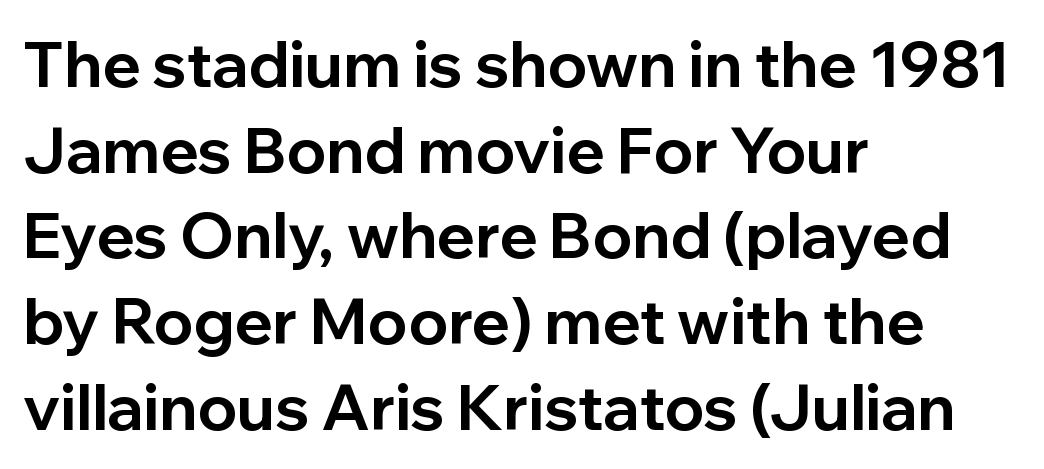
Q: Is the text bold? A: Yes.
Q: Is the text italic (slanted)? A: No, it is upright.
Q: Is the typeface a serif or a sans-serif typeface? A: Sans-serif.
Q: Is the text underlined? A: No.
Q: How is the paragraph aligned? A: Left-aligned.
Q: Is the spacing between letters normal or unusually wide? A: Normal.
Q: Is the spacing between lines tight, normal or loose? A: Normal.
Q: Width (condensed, normal, or wide)? A: Normal.
Q: Stroke contrast? A: Low.
Q: x-height? A: Medium.
Q: Monospaced? A: No.
